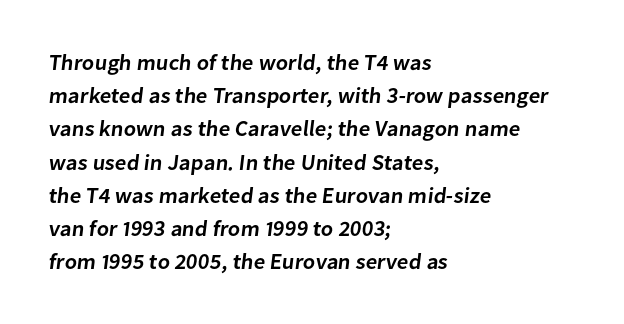
{"bold": "semi", "underline": "no", "align": "left", "line_spacing": "normal", "line_spacing_ratio": 1.51, "letter_spacing": "normal", "letter_spacing_em": 0.0, "glyph_px": 22}
